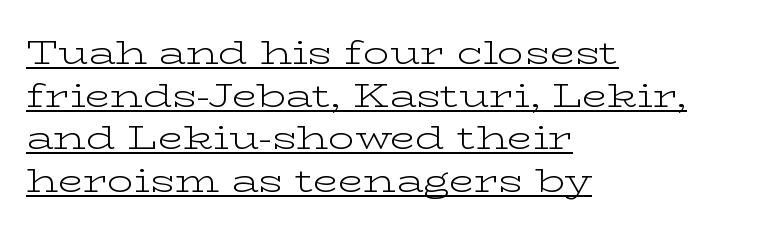
Serif or sans? Serif — the stroke terminals have little feet. Rendered with straight, roman letterforms. In designer terms, the underline attribute is active on this setting. This is not heavy type; no bold has been used. Line starts are locked; line ends wander. The passage shown is typed in a proportional face where columns would drift.
